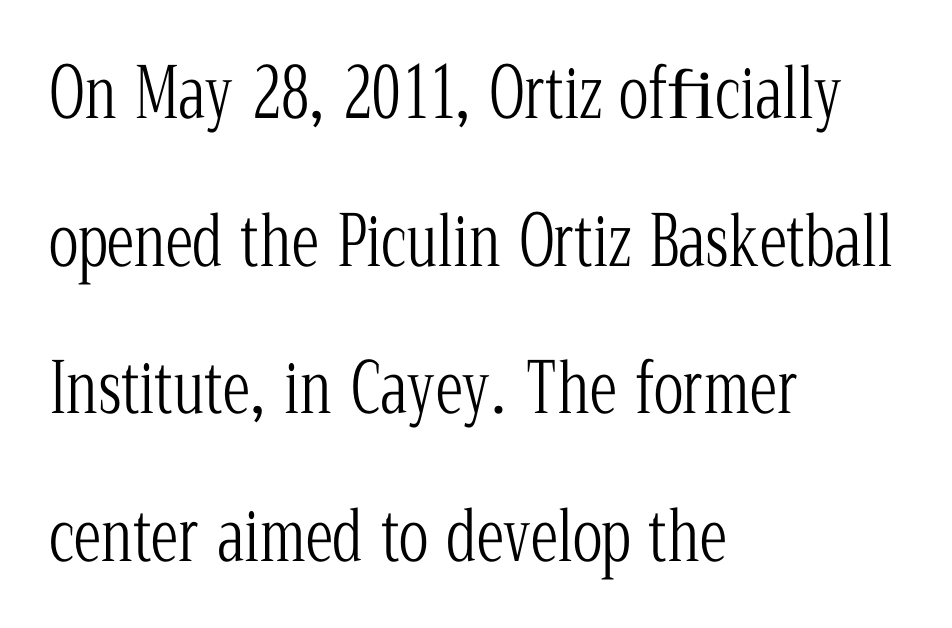
The image shows 69 px light, condensed serif type, upright; set left-aligned, loose line spacing (2.14x), normal letter spacing, not underlined; low stroke contrast and a medium x-height.
